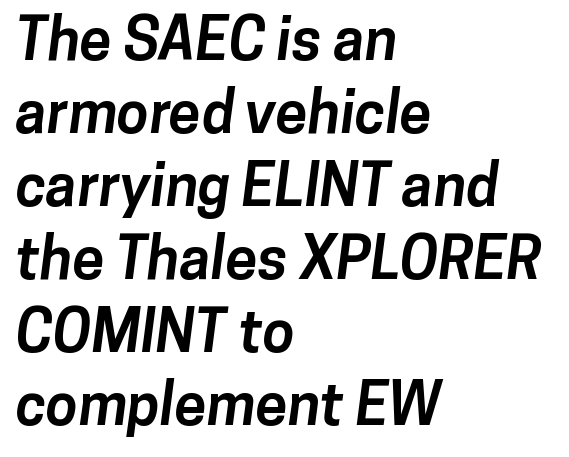
{"serif": "no", "bold": "yes", "weight": "bold", "width": "normal", "stroke_contrast": "low", "x_height": "medium", "monospaced": "no", "underline": "no", "align": "left", "line_spacing": "normal", "line_spacing_ratio": 1.26, "letter_spacing": "normal", "letter_spacing_em": 0.0, "glyph_px": 58}
